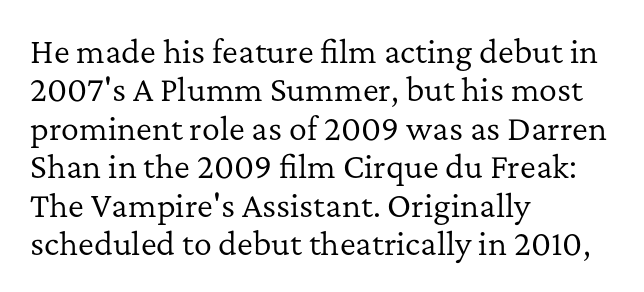
The image shows 30 px regular-weight serif type, upright; set left-aligned, normal line spacing (1.28x), normal letter spacing, not underlined; low stroke contrast and a medium x-height.
